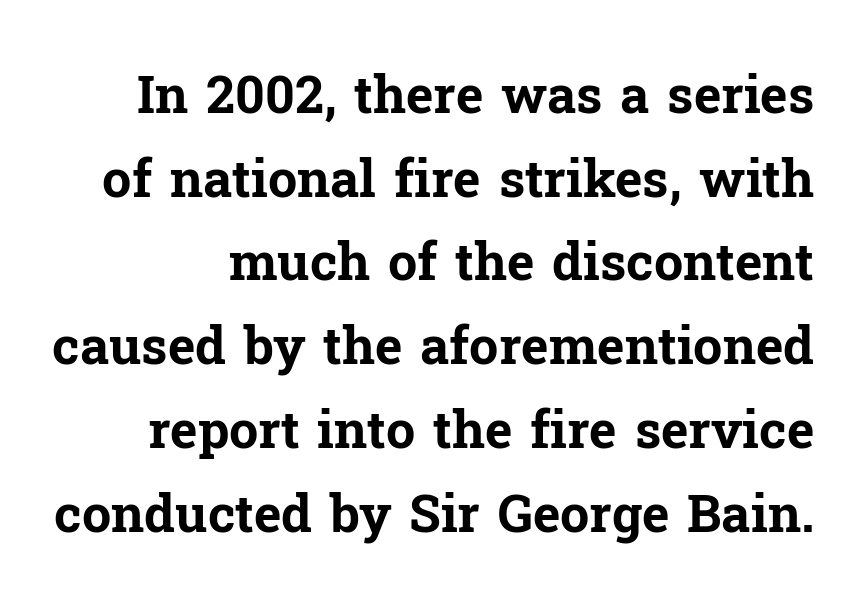
Q: Is the text bold? A: Yes.
Q: Is the text italic (slanted)? A: No, it is upright.
Q: Is the typeface a serif or a sans-serif typeface? A: Serif.
Q: Is the text underlined? A: No.
Q: Is the spacing between letters normal or unusually wide? A: Normal.
Q: Is the spacing between lines tight, normal or loose? A: Normal.
Q: Width (condensed, normal, or wide)? A: Normal.
Q: Stroke contrast? A: Low.
Q: x-height? A: Medium.
Q: Monospaced? A: No.
